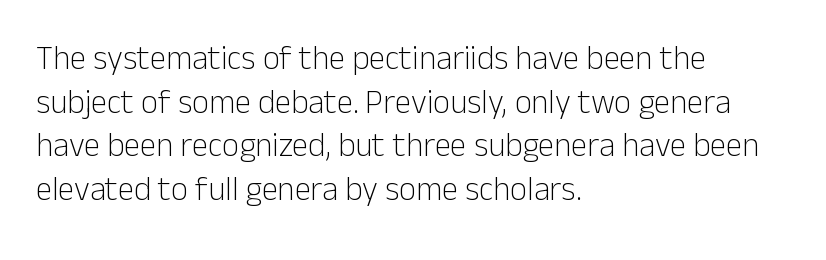
{"serif": "no", "italic": "no", "bold": "no", "weight": "light", "width": "normal", "stroke_contrast": "low", "x_height": "medium", "monospaced": "no", "underline": "no", "align": "left", "line_spacing": "normal", "line_spacing_ratio": 1.32, "letter_spacing": "normal", "letter_spacing_em": 0.0, "glyph_px": 33}
